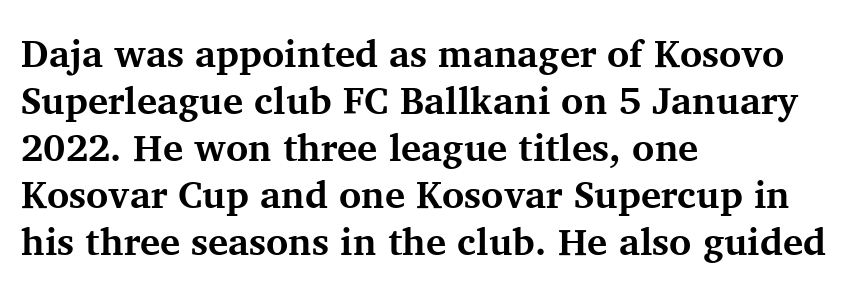
Varying glyph widths throughout — classic text-font behaviour. You can tell from the footed stems that serif type was used. The letters are bold, with thick, heavy strokes. No italicization has been applied; the sample stays upright. Descenders are the only things crossing below the line.
